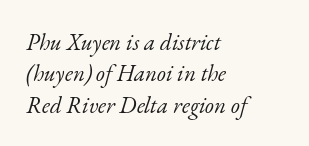
{"italic": "yes", "lean": "right", "slant_degrees": 17, "bold": "no", "underline": "no", "align": "left", "line_spacing": "normal", "line_spacing_ratio": 1.36, "letter_spacing": "normal", "letter_spacing_em": 0.0, "glyph_px": 23}
